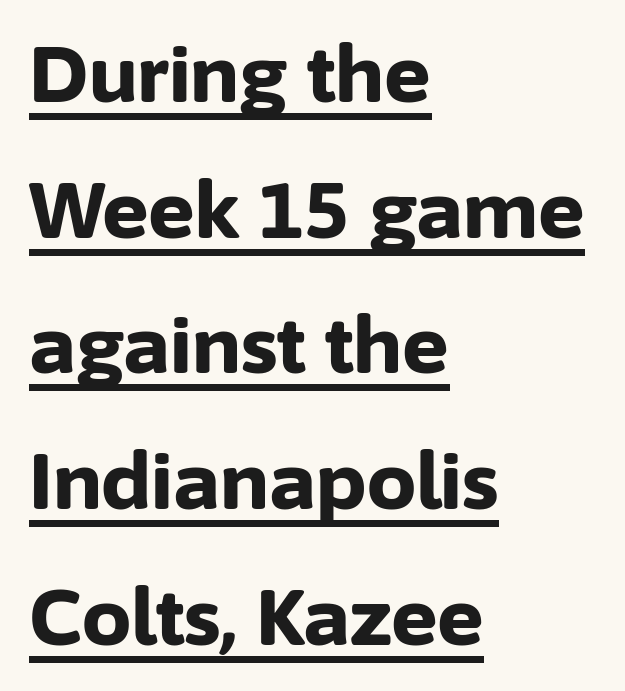
Spacing verdict: proportional, widths tailored to each character. There is no visible air inserted between adjacent glyphs. Italic? Not at all — the glyphs are vertical. Compared with a centered layout, this one pins lines to the left instead. In terms of letterform style, serifs are entirely absent. Look at the stroke-to-counter ratio: heavy, a bold.
